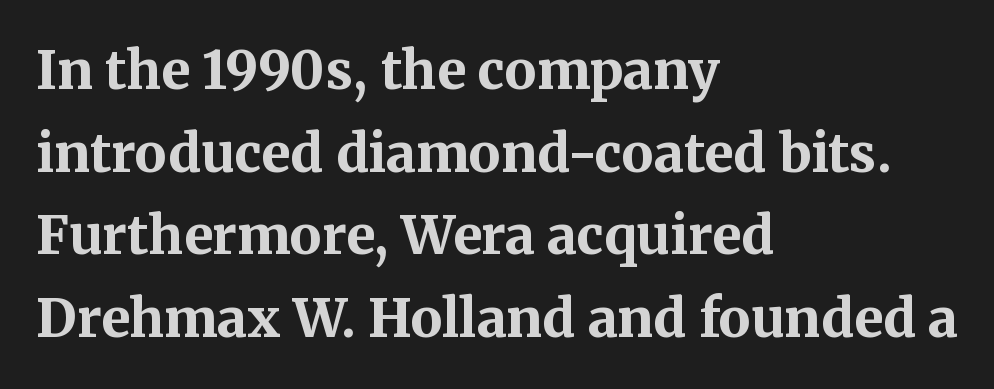
Typesetter's note: full bold, strokes at maximum text heaviness. To sum up the face: it has serifs. Evenly set lines give the paragraph a standard silhouette. This rendering leaves character spacing at its baseline value.
